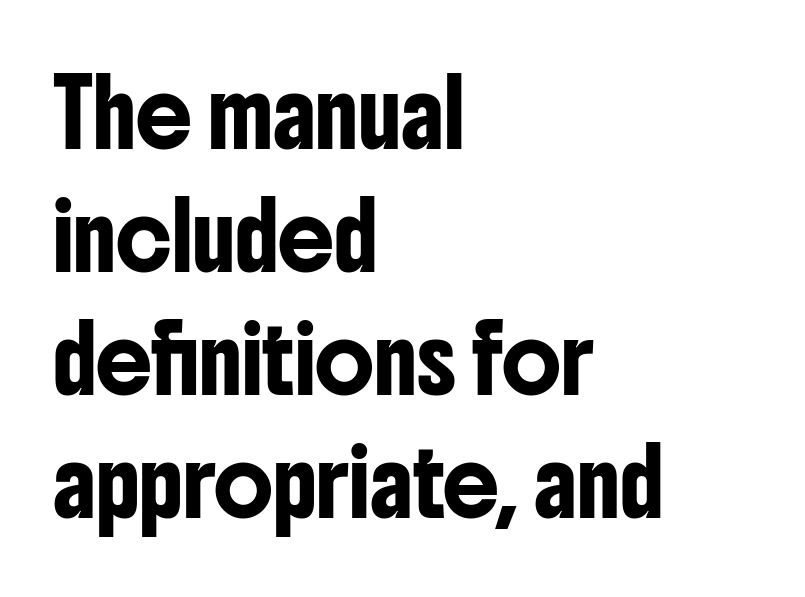
{"serif": "no", "italic": "no", "width": "condensed", "stroke_contrast": "low", "x_height": "medium", "monospaced": "no", "underline": "no", "align": "left", "line_spacing": "loose", "line_spacing_ratio": 1.95, "letter_spacing": "normal", "letter_spacing_em": 0.0, "glyph_px": 63}
